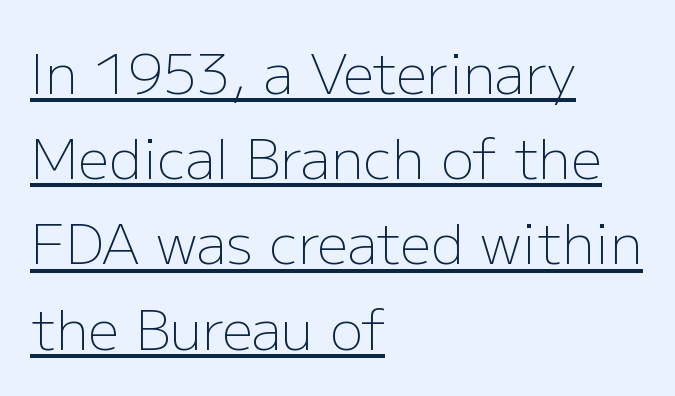
Q: Is the text bold? A: No.
Q: Is the text italic (slanted)? A: No, it is upright.
Q: Is the typeface a serif or a sans-serif typeface? A: Sans-serif.
Q: Is the text underlined? A: Yes.
Q: How is the paragraph aligned? A: Left-aligned.
Q: Is the spacing between letters normal or unusually wide? A: Normal.
Q: Is the spacing between lines tight, normal or loose? A: Normal.
Q: Width (condensed, normal, or wide)? A: Normal.
Q: Stroke contrast? A: Low.
Q: x-height? A: Medium.
Q: Monospaced? A: No.
